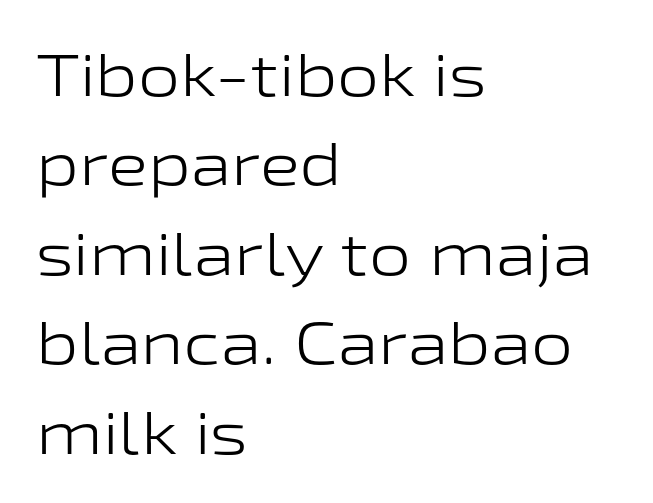
{"serif": "no", "italic": "no", "bold": "no", "weight": "light", "width": "wide", "stroke_contrast": "low", "x_height": "medium", "monospaced": "no", "underline": "no", "align": "left", "line_spacing": "normal", "line_spacing_ratio": 1.49, "letter_spacing": "normal", "letter_spacing_em": 0.0, "glyph_px": 60}
